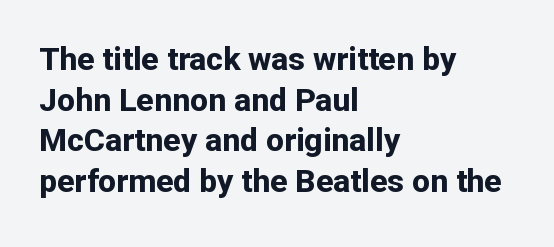
Q: Is the text bold? A: Yes.
Q: Is the text italic (slanted)? A: No, it is upright.
Q: Is the typeface a serif or a sans-serif typeface? A: Sans-serif.
Q: Is the text underlined? A: No.
Q: How is the paragraph aligned? A: Left-aligned.
Q: Is the spacing between letters normal or unusually wide? A: Normal.
Q: Is the spacing between lines tight, normal or loose? A: Normal.
Q: Width (condensed, normal, or wide)? A: Normal.
Q: Stroke contrast? A: Low.
Q: x-height? A: Medium.
Q: Monospaced? A: No.
